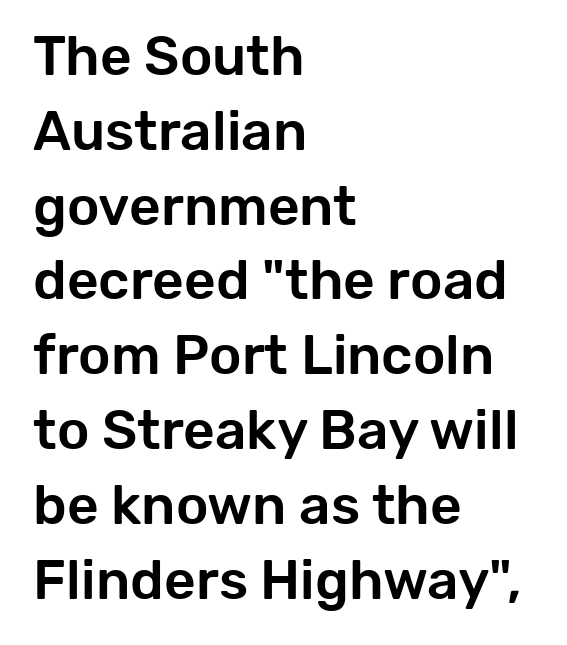
The image shows 55 px sans-serif type, upright; set left-aligned, normal line spacing (1.36x), normal letter spacing, not underlined; low stroke contrast and a medium x-height.
